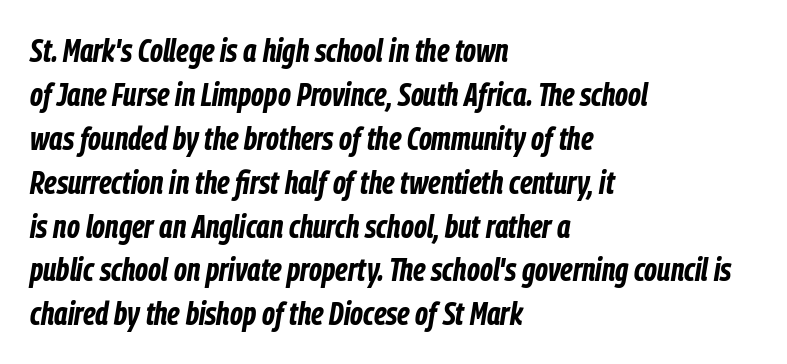
{"italic": "yes", "lean": "right", "slant_degrees": 9, "bold": "yes", "weight": "bold", "width": "condensed", "stroke_contrast": "low", "x_height": "medium", "monospaced": "no", "underline": "no", "align": "left", "line_spacing": "normal", "line_spacing_ratio": 1.33, "letter_spacing": "normal", "letter_spacing_em": 0.0, "glyph_px": 33}
